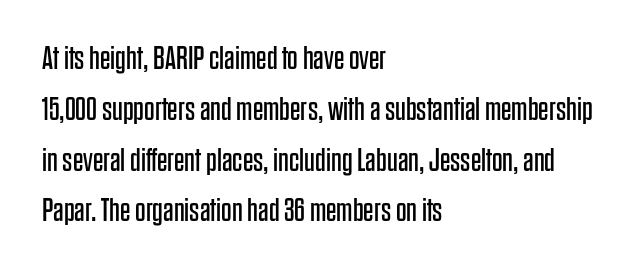
The image shows 33 px regular-weight, condensed sans-serif type, upright; set left-aligned, normal line spacing (1.54x), normal letter spacing, not underlined; low stroke contrast and a large x-height.
